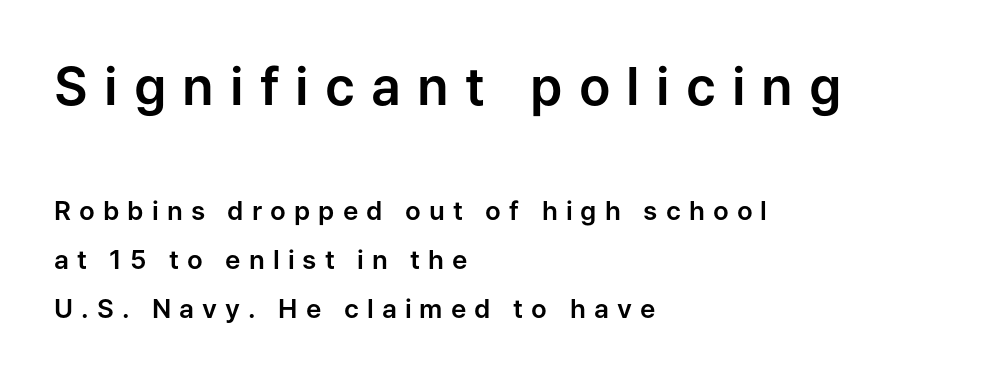
The image shows 52 px sans-serif type, upright; set left-aligned, line spacing 1.89x, unusually wide letter spacing (+0.31 em), not underlined; the first (top) block is 2.0x larger; low stroke contrast and a medium x-height.
